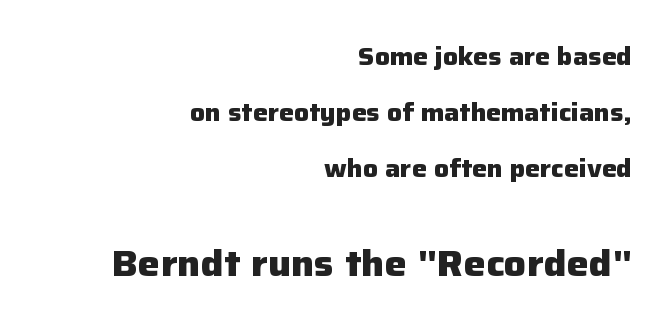
Q: Is the text bold? A: Yes.
Q: Is the text italic (slanted)? A: No, it is upright.
Q: Is the typeface a serif or a sans-serif typeface? A: Sans-serif.
Q: Is the text underlined? A: No.
Q: How is the paragraph aligned? A: Right-aligned.
Q: Is the spacing between letters normal or unusually wide? A: Normal.
Q: Is the spacing between lines tight, normal or loose? A: Loose.
Q: Which block of text is set in a larger size, the first (top) or the second (bottom)? A: The second (bottom) one.
Q: Width (condensed, normal, or wide)? A: Normal.
Q: Stroke contrast? A: Low.
Q: x-height? A: Medium.
Q: Monospaced? A: No.
